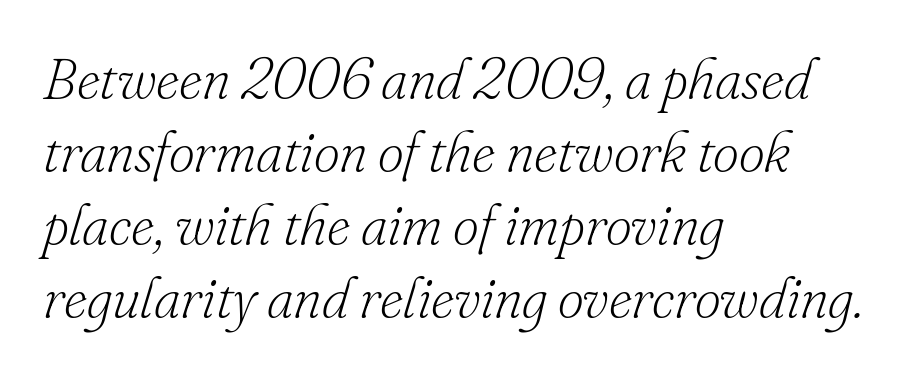
The image shows 57 px light serif type, italic (leaning right); set left-aligned, normal line spacing (1.28x), normal letter spacing, not underlined; low stroke contrast and a small x-height.
